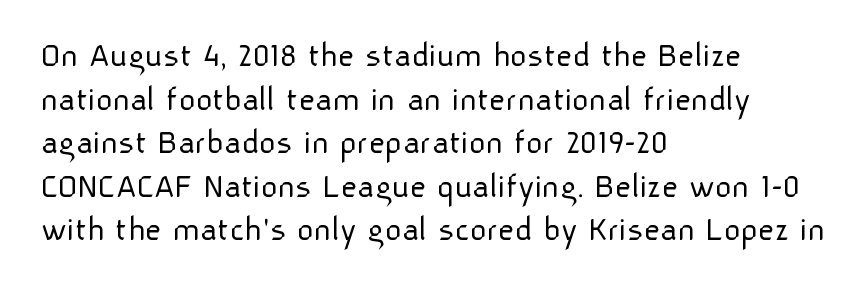
Posture: vertical. Tracking here is standard; glyphs follow each other at the usual distance. Examine the stroke ends and you'll find no serifs. Notice how the passage keeps a crisp vertical edge on the left only. Summary of weight: not heavy and not bold. The area under the type is left untouched.
